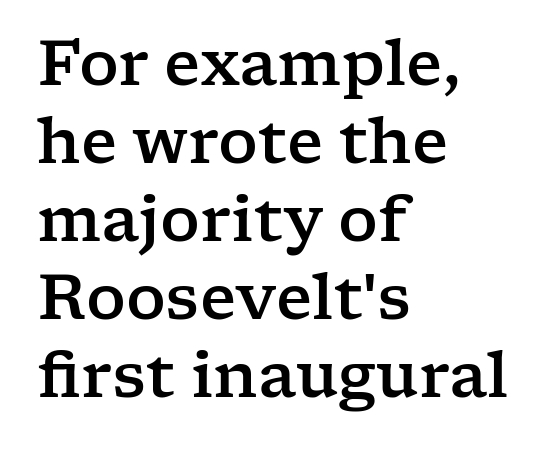
You could call the tracking neutral — neither tight nor loose. Unlike italic type, these characters show no tilt at all. The face used here is seriffed, in the tradition of book romans. Does the copy run flush right? No — it runs flush left.
